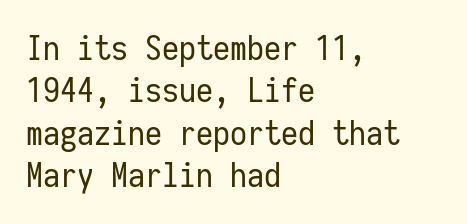
{"serif": "no", "italic": "no", "bold": "no", "weight": "regular", "width": "condensed", "stroke_contrast": "low", "x_height": "medium", "monospaced": "yes", "underline": "no", "align": "left", "line_spacing": "normal", "line_spacing_ratio": 1.25, "letter_spacing": "normal", "letter_spacing_em": 0.0, "glyph_px": 34}
